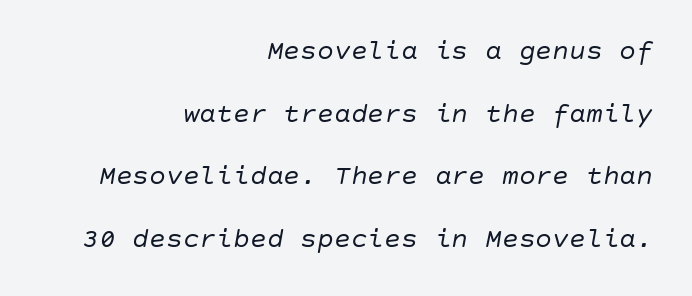
Q: Is the text bold? A: No.
Q: Is the text italic (slanted)? A: Yes, it leans right by about 10 degrees.
Q: Is the text underlined? A: No.
Q: How is the paragraph aligned? A: Right-aligned.
Q: Is the spacing between letters normal or unusually wide? A: Normal.
Q: Is the spacing between lines tight, normal or loose? A: Loose.
Q: Width (condensed, normal, or wide)? A: Normal.
Q: Stroke contrast? A: Low.
Q: x-height? A: Large.
